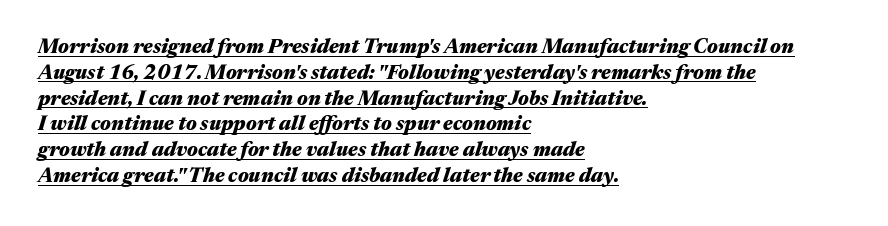
Q: Is the text bold? A: Yes.
Q: Is the text italic (slanted)? A: Yes, it leans right by about 17 degrees.
Q: Is the text underlined? A: Yes.
Q: How is the paragraph aligned? A: Left-aligned.
Q: Is the spacing between letters normal or unusually wide? A: Normal.
Q: Is the spacing between lines tight, normal or loose? A: Normal.
